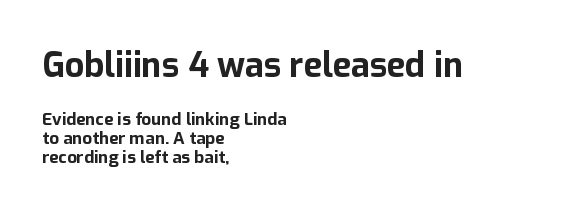
The image shows 34 px bold sans-serif type, upright; set left-aligned, tight line spacing (1.11x), normal letter spacing, not underlined; the first (top) block is 2.0x larger; low stroke contrast and a medium x-height.
